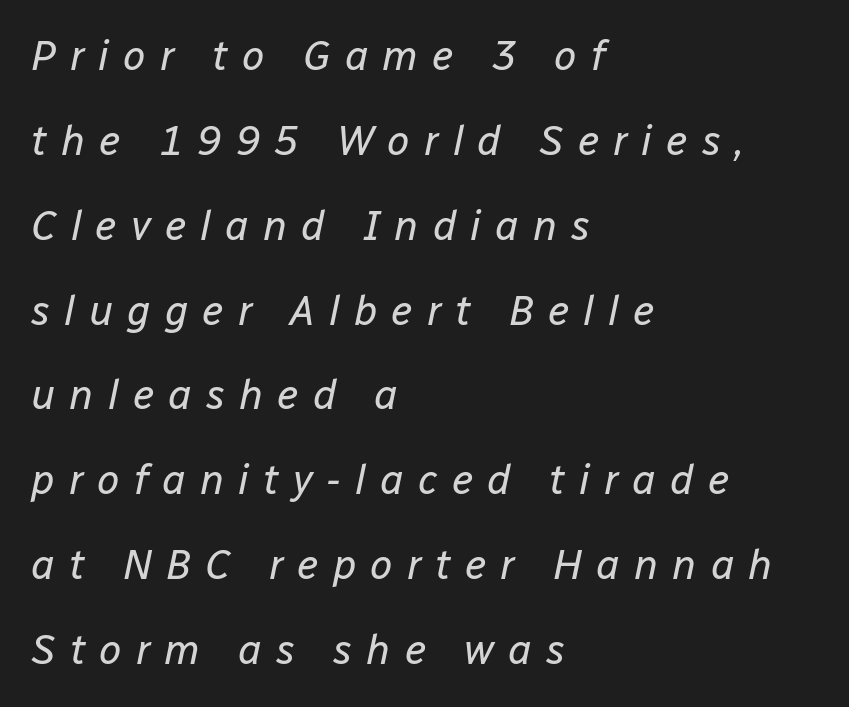
The image shows 41 px regular-weight type, italic (leaning right); set left-aligned, loose line spacing (2.07x), unusually wide letter spacing (+0.34 em), not underlined; low stroke contrast and a medium x-height.
